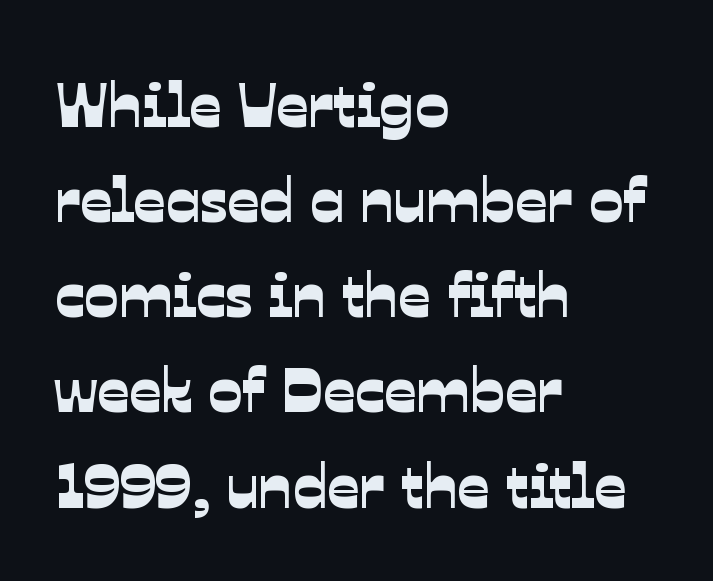
The leading is moderate, giving the passage an even texture. How are the letters spaced? Ordinarily, with no added tracking. Anything drawn beneath the words? Only blank space. Spacing verdict: proportional, widths tailored to each character. Does the copy run flush right? No — it runs flush left.
